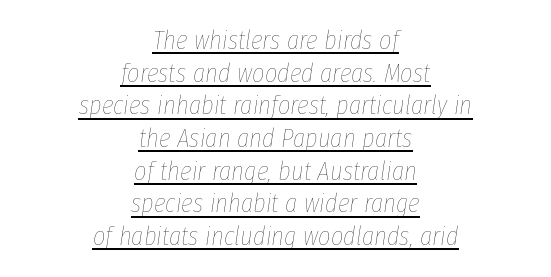
The image shows 27 px text type, italic (leaning right); set centered, line spacing 1.21x, normal letter spacing, underlined.
